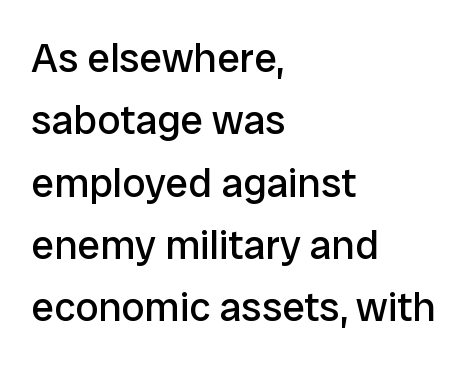
{"serif": "no", "italic": "no", "bold": "no", "weight": "regular", "width": "normal", "stroke_contrast": "low", "x_height": "medium", "monospaced": "no", "underline": "no", "align": "left", "line_spacing": "normal", "line_spacing_ratio": 1.52, "letter_spacing": "normal", "letter_spacing_em": 0.0, "glyph_px": 41}
